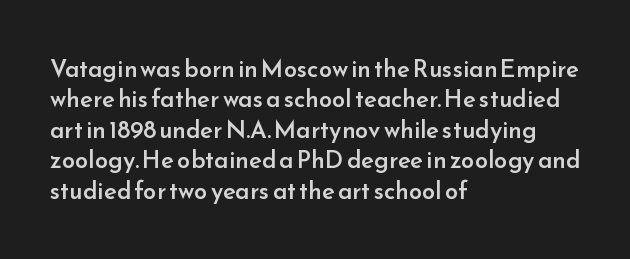
The image shows 24 px text type, upright; set left-aligned, normal line spacing (1.27x), normal letter spacing, not underlined.
